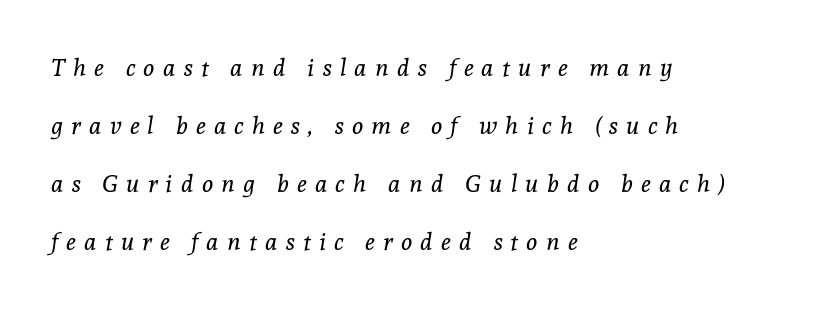
The image shows 24 px text type, italic (leaning right); set left-aligned, loose line spacing (2.42x), unusually wide letter spacing (+0.34 em), not underlined.
